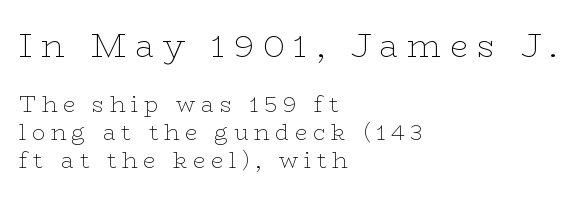
Q: Is the text bold? A: No.
Q: Is the text italic (slanted)? A: No, it is upright.
Q: Is the typeface a serif or a sans-serif typeface? A: Serif.
Q: Is the text underlined? A: No.
Q: How is the paragraph aligned? A: Left-aligned.
Q: Is the spacing between letters normal or unusually wide? A: Unusually wide.
Q: Is the spacing between lines tight, normal or loose? A: Normal.
Q: Which block of text is set in a larger size, the first (top) or the second (bottom)? A: The first (top) one.
Q: Width (condensed, normal, or wide)? A: Wide.
Q: Stroke contrast? A: Low.
Q: x-height? A: Medium.
Q: Monospaced? A: No.
